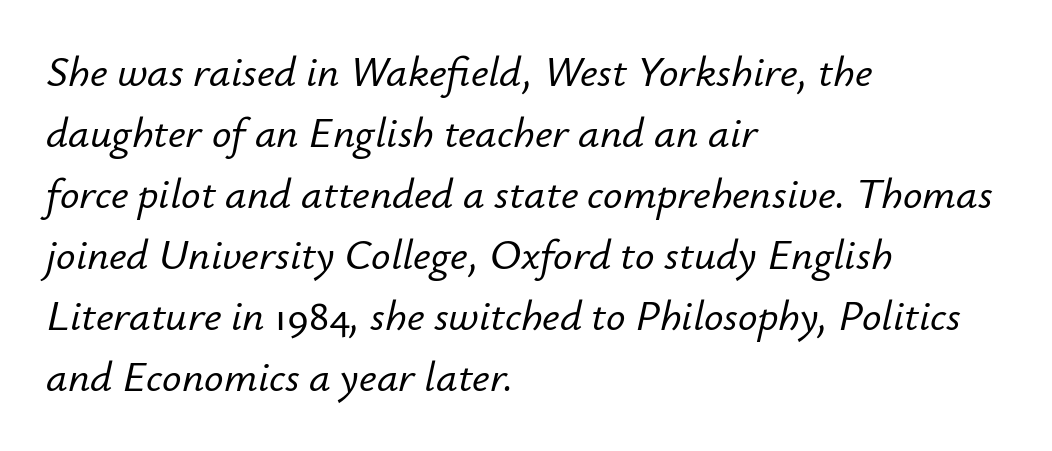
Q: Is the text italic (slanted)? A: Yes, it leans right by about 12 degrees.
Q: Is the text underlined? A: No.
Q: How is the paragraph aligned? A: Left-aligned.
Q: Is the spacing between letters normal or unusually wide? A: Normal.
Q: Is the spacing between lines tight, normal or loose? A: Normal.
Q: Width (condensed, normal, or wide)? A: Normal.
Q: Stroke contrast? A: Low.
Q: x-height? A: Small.
Q: Monospaced? A: No.
